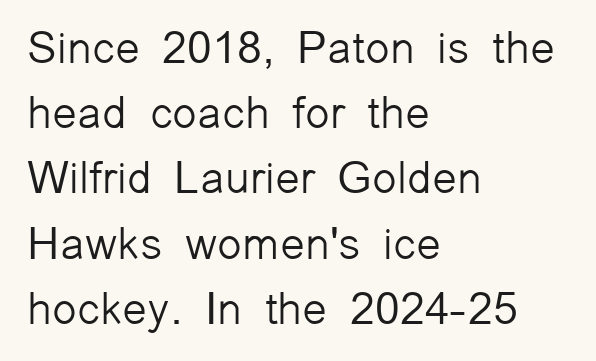
Q: Is the text bold? A: No.
Q: Is the text italic (slanted)? A: No, it is upright.
Q: Is the typeface a serif or a sans-serif typeface? A: Sans-serif.
Q: Is the text underlined? A: No.
Q: How is the paragraph aligned? A: Left-aligned.
Q: Is the spacing between letters normal or unusually wide? A: Normal.
Q: Is the spacing between lines tight, normal or loose? A: Normal.
Q: Width (condensed, normal, or wide)? A: Normal.
Q: Stroke contrast? A: Low.
Q: x-height? A: Medium.
Q: Monospaced? A: No.
